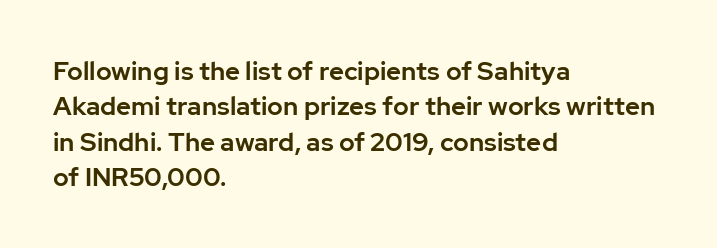
The passage shown stacks its lines at a standard gap. These lines stack with their left ends in a neat column. A roman cut, with each character standing at attention. Caption: standard tracking, unaltered. Words float on clear page, feet unadorned.
